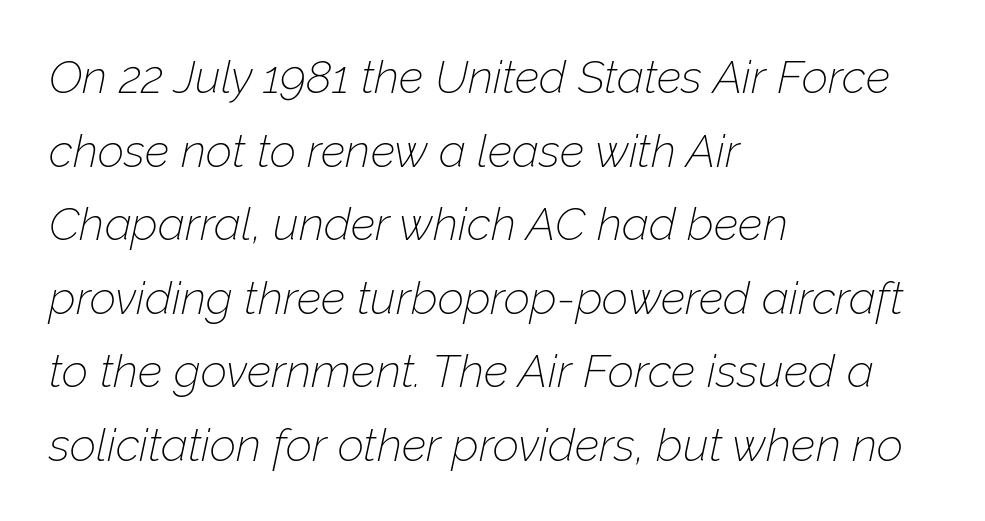
Varying glyph widths throughout — classic text-font behaviour. Words float on clear page, feet unadorned. In terms of posture, this sample is oblique. Weight: not bold — regular or lighter. Rows of type keep a routine distance in the vertical direction.
